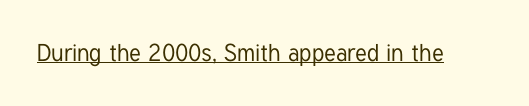
The image shows 24 px text type, upright; set normal letter spacing, underlined.
